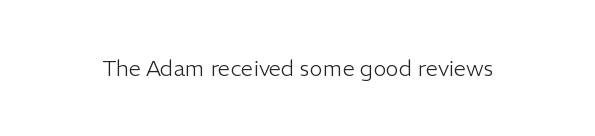
The space directly below the letters is spotless. Quick note: not italic, upright. The line texture is even and compact thanks to regular tracking. These glyphs show unthickened strokes, regular width or finer.
